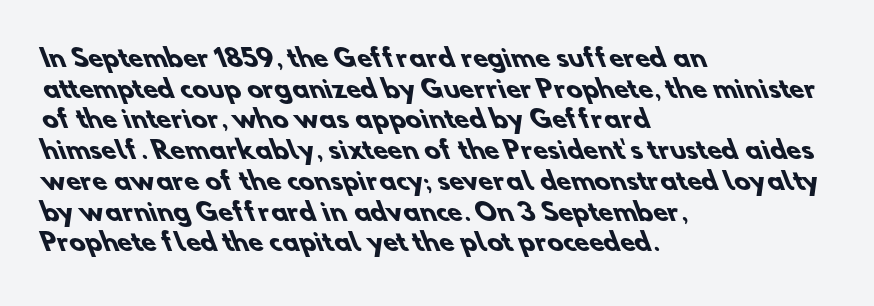
Line starts are locked; line ends wander. Underlining? Definitely not there. Is there much room between lines? A standard amount, neither cramped nor airy. You'd pick this weight for a headline — it's a proper bold.
